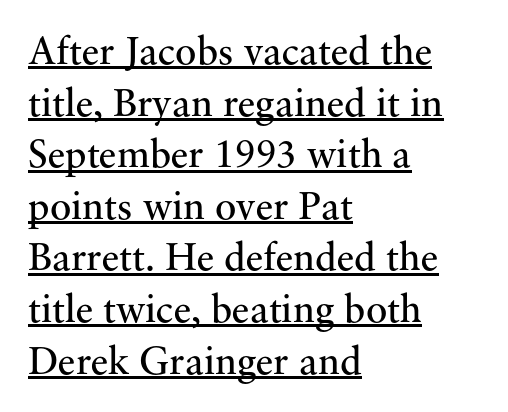
The image shows 40 px regular-weight serif type, upright; set left-aligned, normal line spacing (1.29x), normal letter spacing, underlined; medium stroke contrast and a small x-height.
